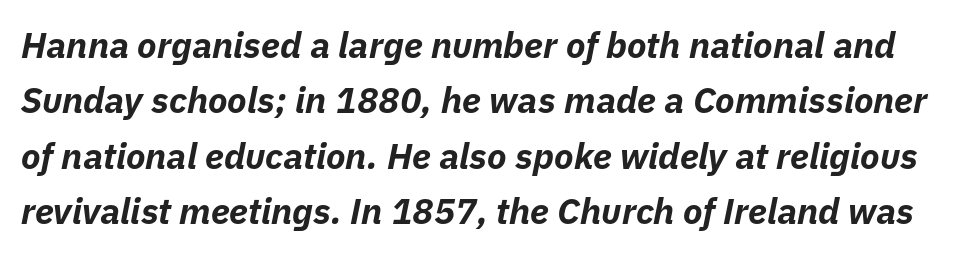
Beneath every word, the page is bare. Spacing between characters is what you'd get straight out of the box. There's an unmistakable incline to the writing here. The letters are bold, with thick, heavy strokes. The rows are spaced the way most documents space them. Character widths vary here, with narrow letters taking less room than wide ones.
